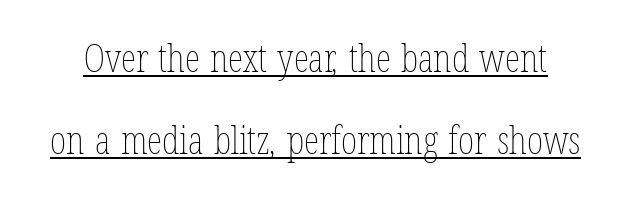
This sample uses plain, unmodified letter spacing. Note the varied advance widths — an 'i' is clearly narrower than an 'm'. The passage shown stacks its lines with a broad gap. The weight tops out at a normal text grade. The specimen includes a rule beneath the text block's lines.
